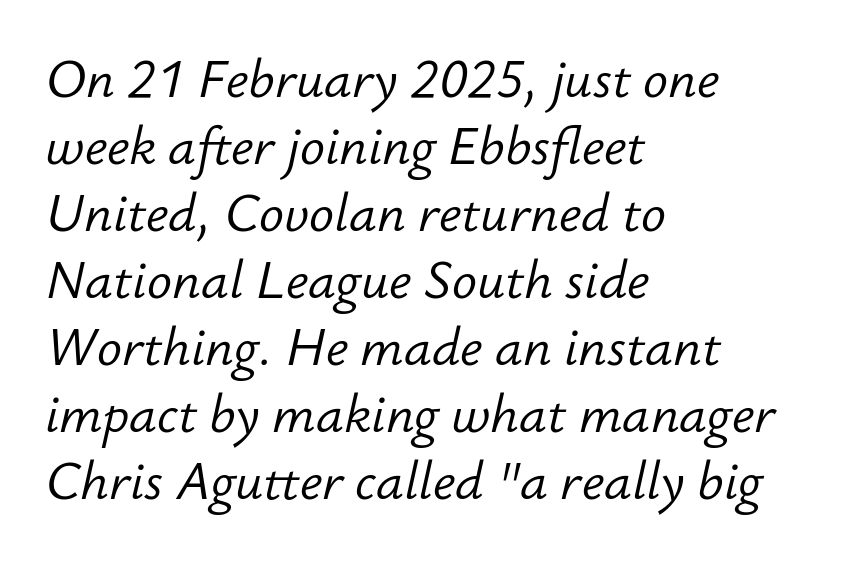
{"italic": "yes", "lean": "right", "slant_degrees": 12, "bold": "no", "weight": "light", "width": "normal", "stroke_contrast": "low", "x_height": "small", "monospaced": "no", "underline": "no", "align": "left", "line_spacing": "normal", "line_spacing_ratio": 1.29, "letter_spacing": "normal", "letter_spacing_em": 0.0, "glyph_px": 52}
